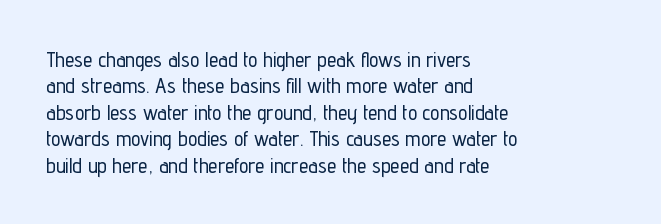
Is there much room between lines? A standard amount, neither cramped nor airy. The line texture is even and compact thanks to regular tracking. In terms of posture, this sample is upright. The paragraph has a hard left edge and a soft right edge. The strip under each line holds only bare page.
